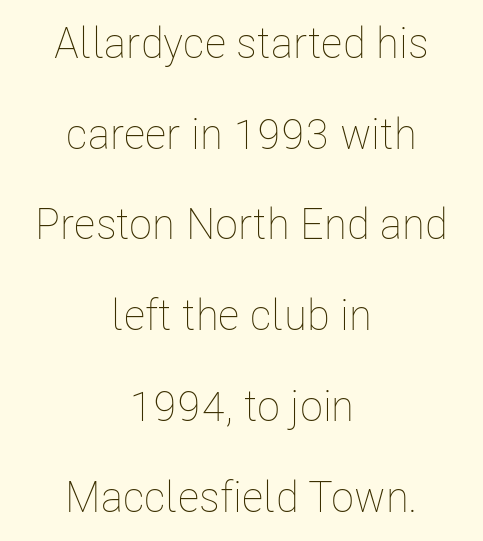
This rendering leaves character spacing at its baseline value. This rendering features lettering with no underline. Casual observation: everything's sitting right in the middle. The rendering uses natural spacing where letterforms have individual widths. The block of text is sparse from top to bottom, with ample space between rows. Posture: straight, roman, zero tilt.
